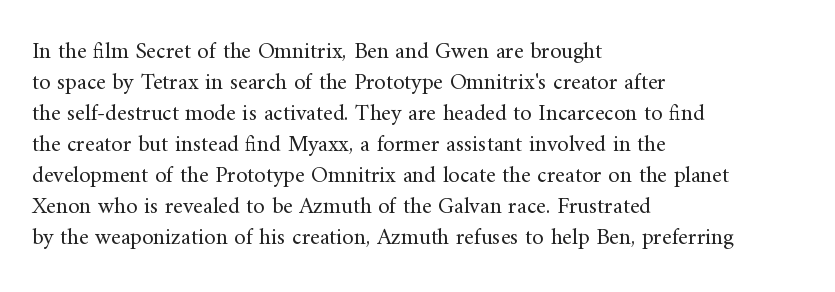
Posture: upright roman. The ragged edge is on the right, which tells us the setting is flush left. Reading down the column, the eye jumps a familiar distance to each next line. The specimen omits any rule beneath the text block's lines. The face looks like a standard text weight, possibly lighter.
